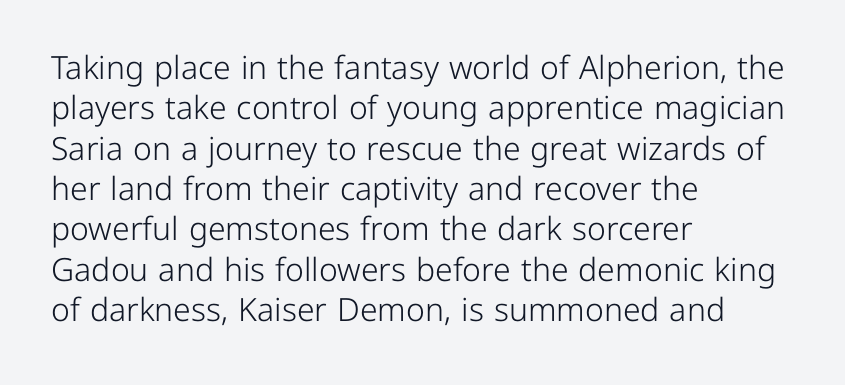
{"serif": "no", "italic": "no", "bold": "no", "weight": "light", "width": "normal", "stroke_contrast": "low", "x_height": "medium", "monospaced": "no", "underline": "no", "align": "left", "line_spacing": "normal", "line_spacing_ratio": 1.26, "letter_spacing": "normal", "letter_spacing_em": 0.0, "glyph_px": 32}
